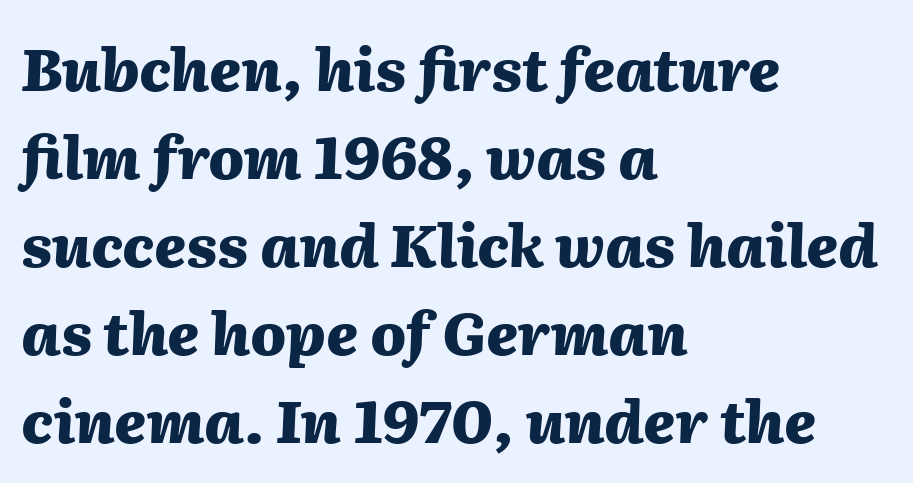
{"italic": "yes", "lean": "right", "slant_degrees": 2, "bold": "yes", "weight": "heavy", "width": "normal", "stroke_contrast": "medium", "x_height": "medium", "monospaced": "no", "underline": "no", "align": "left", "line_spacing": "normal", "line_spacing_ratio": 1.49, "letter_spacing": "normal", "letter_spacing_em": 0.0, "glyph_px": 59}
